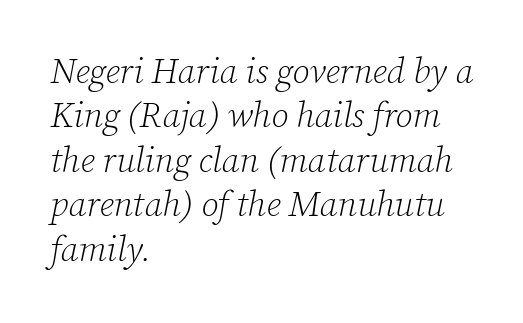
{"serif": "yes", "italic": "yes", "lean": "right", "slant_degrees": 12, "bold": "no", "weight": "light", "width": "normal", "stroke_contrast": "low", "x_height": "medium", "monospaced": "no", "underline": "no", "align": "left", "line_spacing": "normal", "line_spacing_ratio": 1.27, "letter_spacing": "normal", "letter_spacing_em": 0.0, "glyph_px": 35}
